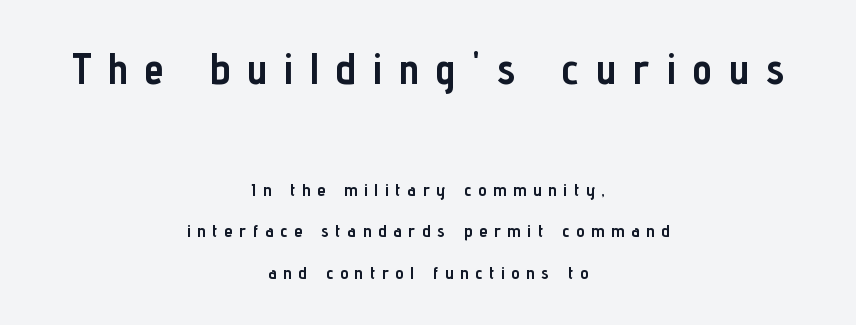
The image shows 44 px semibold, condensed sans-serif type, upright; set centered, loose line spacing (2.31x), unusually wide letter spacing (+0.39 em), not underlined; the first (top) block is 2.44x larger; low stroke contrast and a medium x-height.
